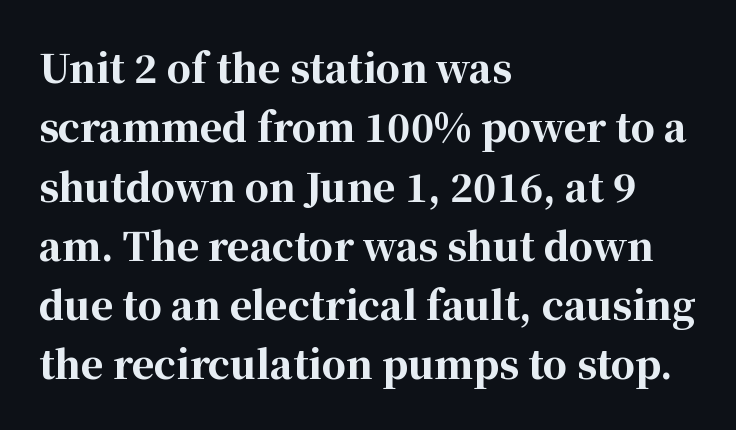
Q: Is the text bold? A: Yes.
Q: Is the text italic (slanted)? A: No, it is upright.
Q: Is the typeface a serif or a sans-serif typeface? A: Serif.
Q: Is the text underlined? A: No.
Q: How is the paragraph aligned? A: Left-aligned.
Q: Is the spacing between letters normal or unusually wide? A: Normal.
Q: Is the spacing between lines tight, normal or loose? A: Normal.
Q: Width (condensed, normal, or wide)? A: Normal.
Q: Stroke contrast? A: High.
Q: x-height? A: Medium.
Q: Monospaced? A: No.
